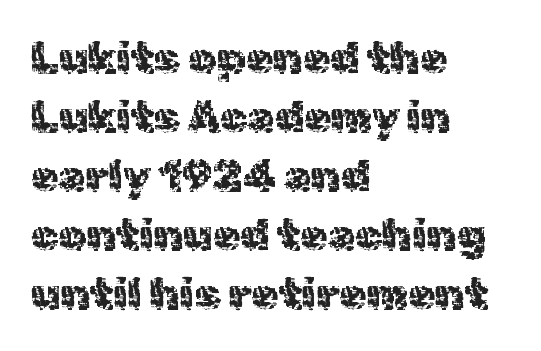
Just letters on the line, the space beneath them empty. Here the glyphs are tracked normally, forming tight word shapes. A sans-serif font was chosen for this passage. Notice how descenders clear the ascenders below comfortably — that's standard leading.
